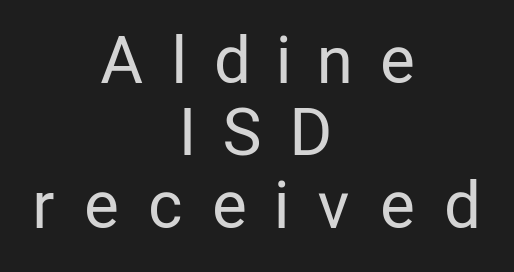
{"serif": "no", "italic": "no", "bold": "no", "weight": "regular", "width": "condensed", "stroke_contrast": "low", "x_height": "medium", "monospaced": "no", "underline": "no", "align": "center", "line_spacing": "tight", "line_spacing_ratio": 1.13, "letter_spacing": "wide", "letter_spacing_em": 0.48, "glyph_px": 64}
